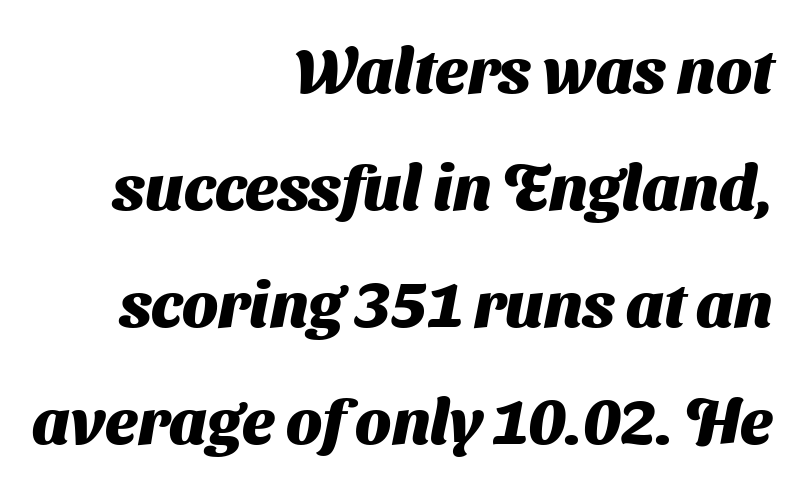
Q: Is the text bold? A: Yes.
Q: Is the typeface a serif or a sans-serif typeface? A: Sans-serif.
Q: Is the text underlined? A: No.
Q: How is the paragraph aligned? A: Right-aligned.
Q: Is the spacing between letters normal or unusually wide? A: Normal.
Q: Width (condensed, normal, or wide)? A: Normal.
Q: Stroke contrast? A: Medium.
Q: x-height? A: Medium.
Q: Monospaced? A: No.
